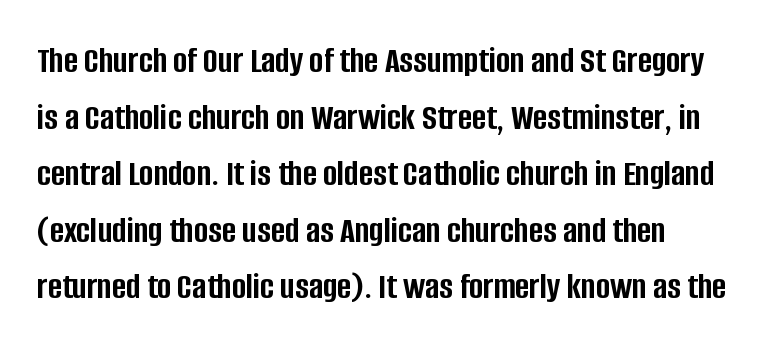
Every stem runs plumb, perpendicular to the baseline. Note the varied advance widths — an 'i' is clearly narrower than an 'm'. Evenly set lines give the paragraph a standard silhouette. Compared with typical body copy, the letter spacing here is the same.
